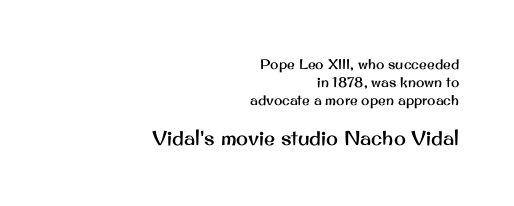
The image shows 20 px text type, upright; set right-aligned, normal line spacing (1.28x), normal letter spacing, not underlined; the second (bottom) block is 1.43x larger.
